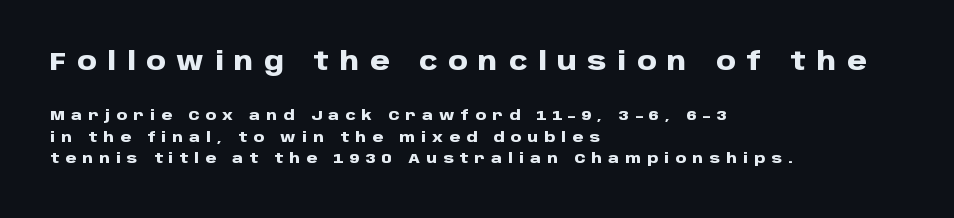
Q: Is the text bold? A: Yes.
Q: Is the text italic (slanted)? A: No, it is upright.
Q: Is the text underlined? A: No.
Q: How is the paragraph aligned? A: Left-aligned.
Q: Is the spacing between letters normal or unusually wide? A: Unusually wide.
Q: Is the spacing between lines tight, normal or loose? A: Normal.
Q: Which block of text is set in a larger size, the first (top) or the second (bottom)? A: The first (top) one.
